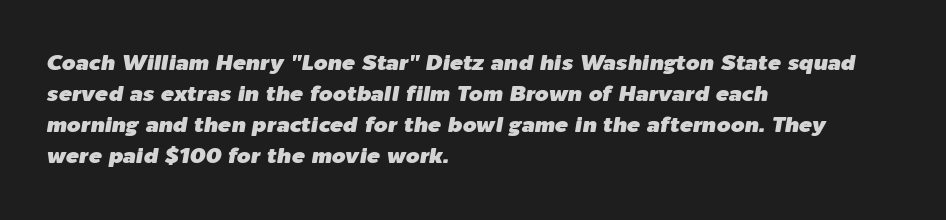
The image shows 22 px text type, italic (leaning right); set left-aligned, normal line spacing (1.41x), normal letter spacing, not underlined.
